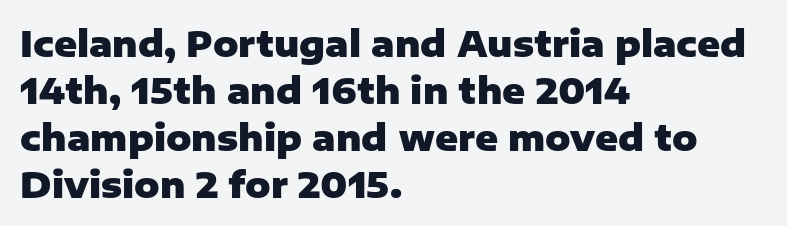
The specimen reads as upright at a glance. Each new line begins a customary step beneath the previous one. This sample has the flowing, uneven cadence of proportional lettering. Typeset ragged right — the left edge is the straight one.
